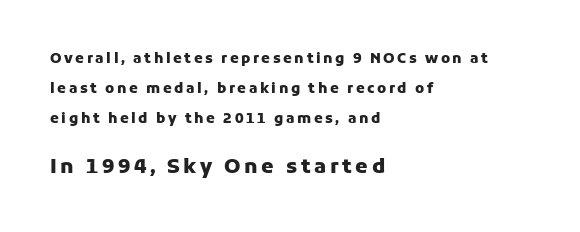
The image shows 20 px bold type, upright; set left-aligned, loose line spacing (2.13x), not underlined; the second (bottom) block is 1.43x larger.
